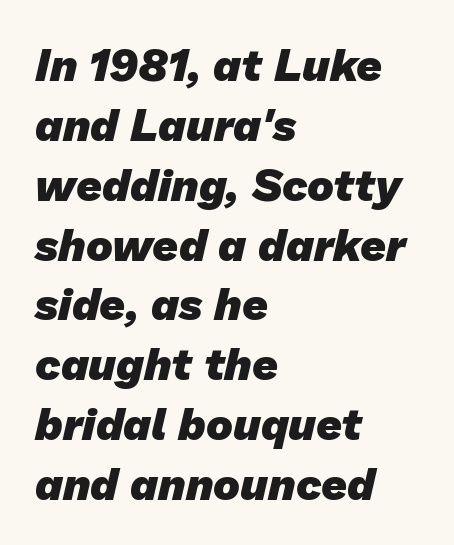
{"serif": "no", "bold": "yes", "weight": "heavy", "width": "normal", "stroke_contrast": "low", "x_height": "medium", "monospaced": "no", "underline": "no", "align": "left", "line_spacing": "normal", "line_spacing_ratio": 1.33, "letter_spacing": "normal", "letter_spacing_em": 0.0, "glyph_px": 45}
